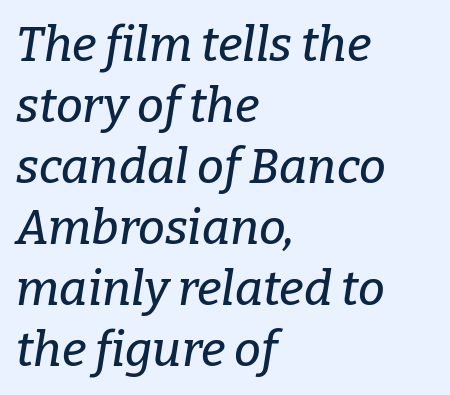
The image shows 48 px serif type, italic (leaning right); set left-aligned, normal line spacing (1.27x), normal letter spacing, not underlined; low stroke contrast and a medium x-height.
